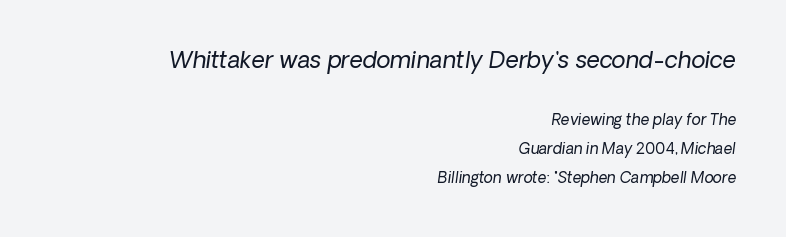
{"bold": "no", "underline": "no", "align": "right", "line_spacing": "loose", "line_spacing_ratio": 1.93, "letter_spacing": "normal", "letter_spacing_em": 0.0, "larger_block": "first", "size_ratio": 1.53, "glyph_px": 23}
